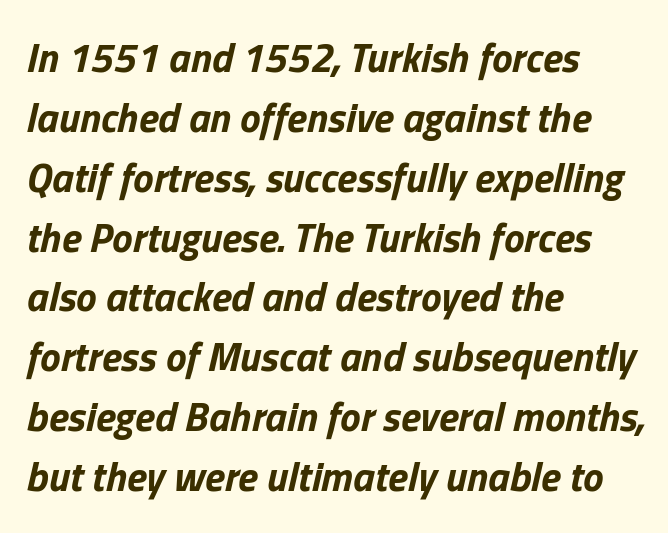
{"italic": "yes", "lean": "right", "slant_degrees": 13, "bold": "yes", "weight": "bold", "width": "normal", "stroke_contrast": "low", "x_height": "medium", "monospaced": "no", "underline": "no", "align": "left", "line_spacing": "normal", "line_spacing_ratio": 1.46, "letter_spacing": "normal", "letter_spacing_em": 0.0, "glyph_px": 41}
